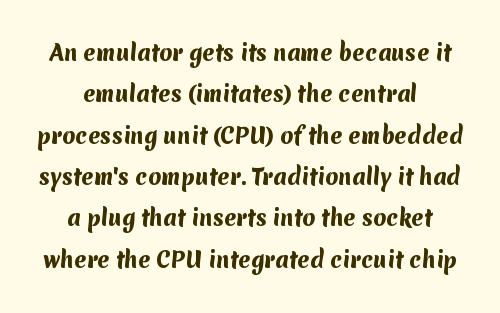
{"bold": "yes", "underline": "no", "line_spacing": "loose", "line_spacing_ratio": 1.97, "letter_spacing": "normal", "letter_spacing_em": 0.0, "glyph_px": 21}
